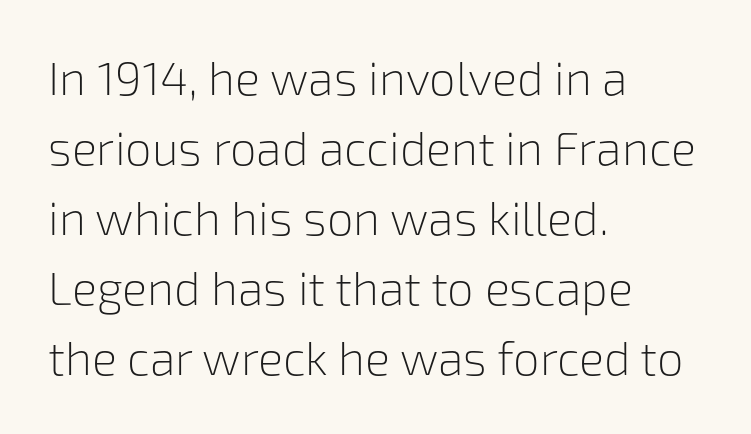
The image shows 47 px light sans-serif type, upright; set left-aligned, normal line spacing (1.49x), normal letter spacing, not underlined; low stroke contrast and a medium x-height.
